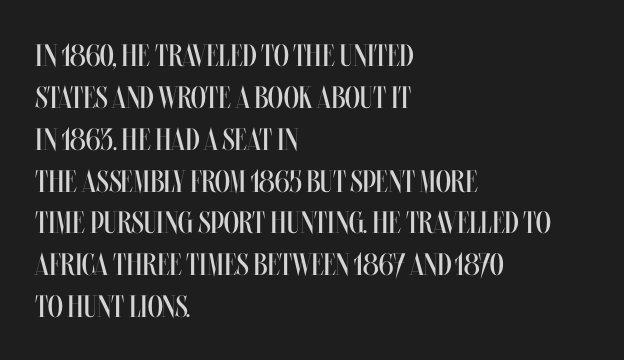
Q: Is the text bold? A: No.
Q: Is the text italic (slanted)? A: No, it is upright.
Q: Is the text underlined? A: No.
Q: How is the paragraph aligned? A: Left-aligned.
Q: Is the spacing between letters normal or unusually wide? A: Normal.
Q: Is the spacing between lines tight, normal or loose? A: Normal.
Q: Width (condensed, normal, or wide)? A: Condensed.
Q: Stroke contrast? A: Medium.
Q: x-height? A: Large.
Q: Monospaced? A: No.
